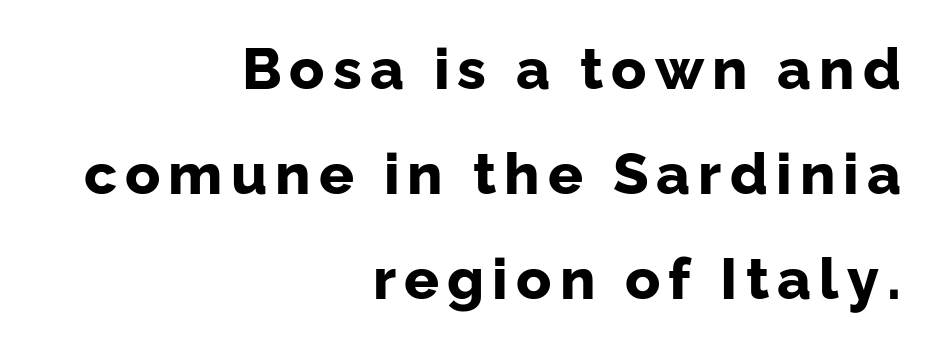
The image shows 58 px bold sans-serif type, upright; set right-aligned, line spacing 1.81x, not underlined; low stroke contrast and a medium x-height.
